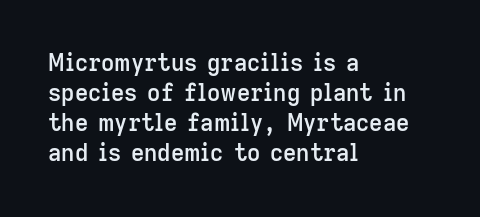
{"italic": "no", "bold": "semi", "underline": "no", "align": "left", "line_spacing": "normal", "line_spacing_ratio": 1.31, "letter_spacing": "normal", "letter_spacing_em": 0.0, "glyph_px": 23}
